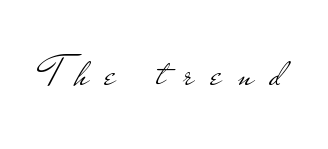
The image shows 43 px light, wide sans-serif type; set unusually wide letter spacing (+0.4 em), not underlined; low stroke contrast and a small x-height.
